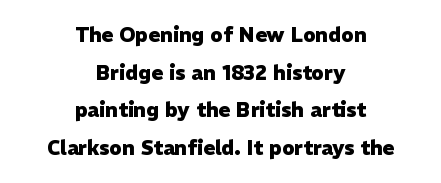
{"italic": "no", "bold": "yes", "underline": "no", "align": "center", "line_spacing_ratio": 1.88, "letter_spacing": "normal", "letter_spacing_em": 0.0, "glyph_px": 20}
